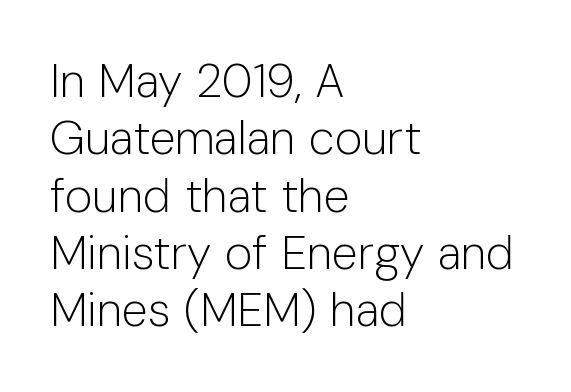
You could not count columns in this text — the font is proportionally spaced. Caption: standard tracking, unaltered. Italic: no, the glyphs are upright roman. Each line starts at the same left margin while the right side varies. The glyphs are unaccompanied by any horizontal stroke below them. The type family on display is of the sans-serif kind.
